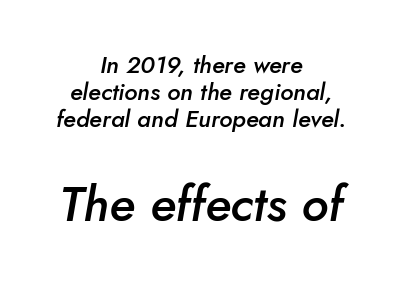
The image shows 49 px semibold type, italic (leaning right); set centered, tight line spacing (1.13x), normal letter spacing, not underlined; the second (bottom) block is 2.04x larger; low stroke contrast and a small x-height.
